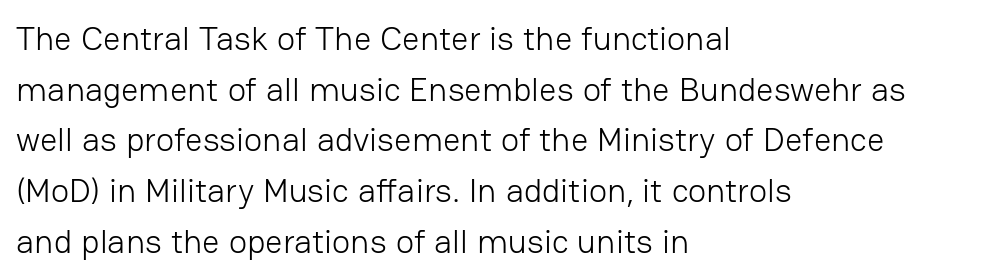
{"serif": "no", "italic": "no", "bold": "no", "weight": "light", "width": "normal", "stroke_contrast": "low", "x_height": "medium", "monospaced": "no", "underline": "no", "align": "left", "line_spacing": "normal", "line_spacing_ratio": 1.49, "letter_spacing": "normal", "letter_spacing_em": 0.0, "glyph_px": 34}
